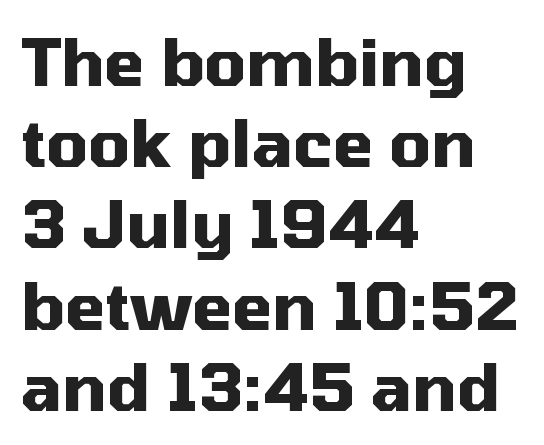
Check where the strokes stop: nothing finishes them off — pure sans. What weight is shown? A full bold with thick strokes. The line-height multiplier appears to be the usual default. The space beneath each line is pristine and unruled.
